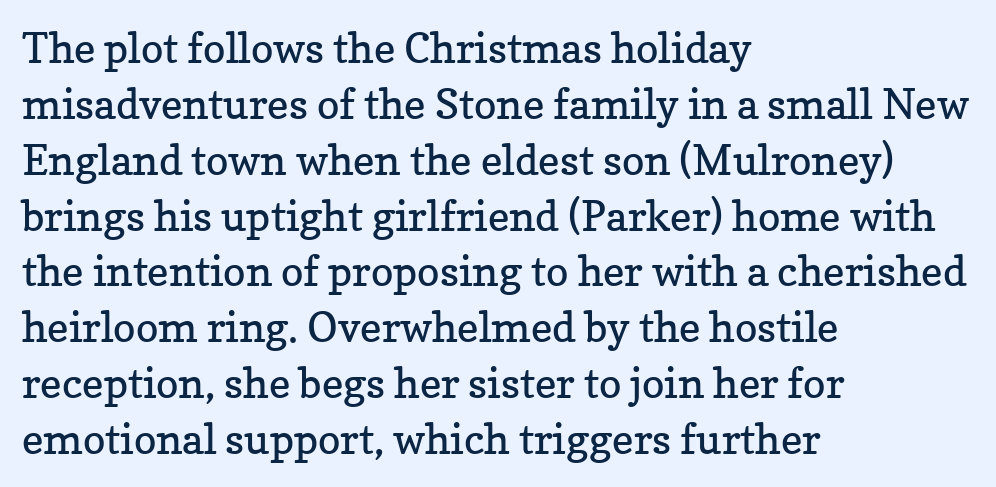
{"serif": "yes", "italic": "no", "bold": "no", "weight": "regular", "width": "normal", "stroke_contrast": "low", "x_height": "medium", "monospaced": "no", "underline": "no", "align": "left", "line_spacing": "normal", "line_spacing_ratio": 1.33, "letter_spacing": "normal", "letter_spacing_em": 0.0, "glyph_px": 42}
